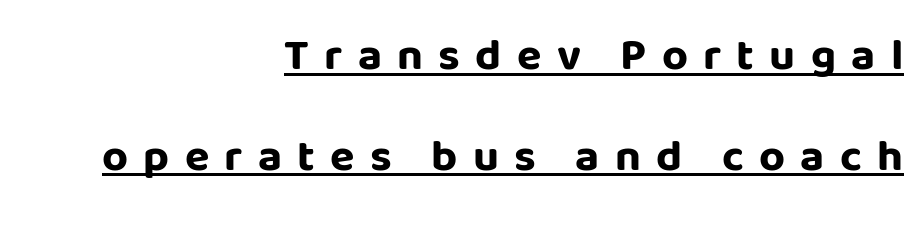
The image shows 45 px bold sans-serif type, upright; set right-aligned, loose line spacing (2.24x), unusually wide letter spacing (+0.34 em), underlined; low stroke contrast and a large x-height.
